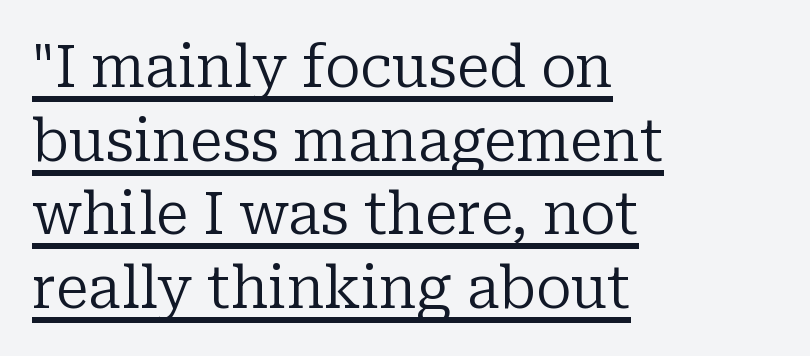
The image shows 59 px regular-weight serif type, upright; set left-aligned, normal line spacing (1.25x), normal letter spacing, underlined; low stroke contrast and a medium x-height.
